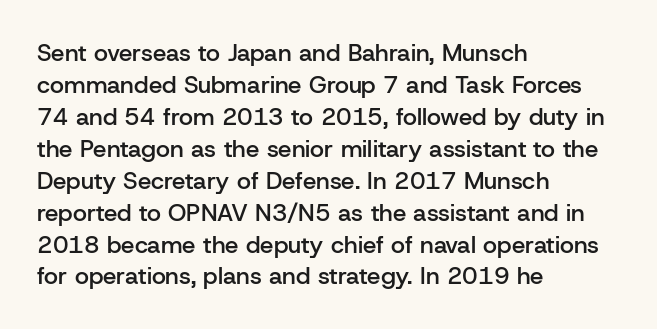
The foot of each line stays bare and open. Weight check: semibold — heavier than regular, not quite bold. Summary of vertical rhythm: regular, with standard interline spacing. Alignment: flush left.
